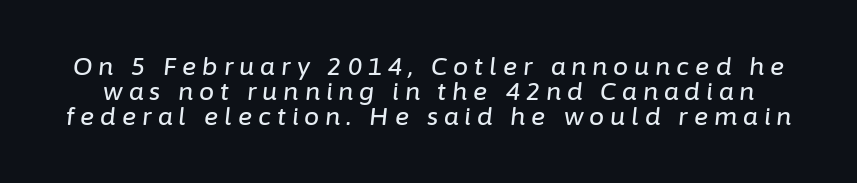
The image shows 24 px text type, italic (leaning right); set tight line spacing (1.04x), unusually wide letter spacing (+0.25 em), not underlined.
